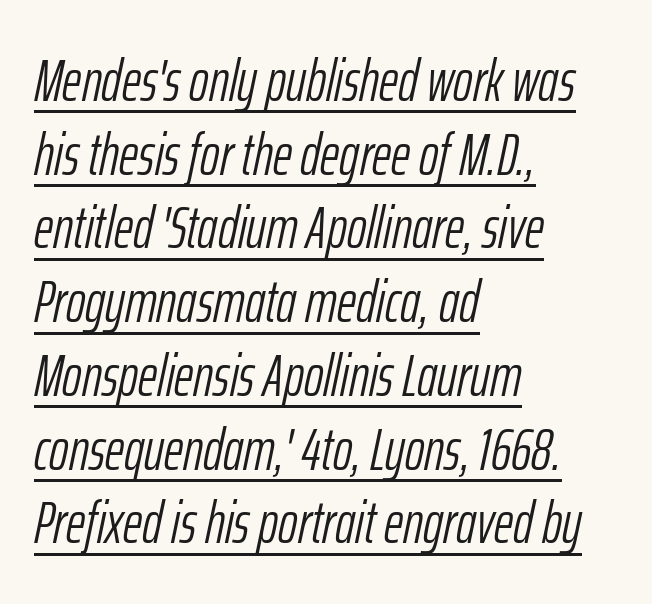
{"italic": "yes", "lean": "right", "slant_degrees": 12, "bold": "no", "weight": "light", "width": "condensed", "stroke_contrast": "low", "x_height": "medium", "monospaced": "no", "underline": "yes", "align": "left", "line_spacing": "normal", "line_spacing_ratio": 1.25, "letter_spacing": "normal", "letter_spacing_em": 0.0, "glyph_px": 59}
